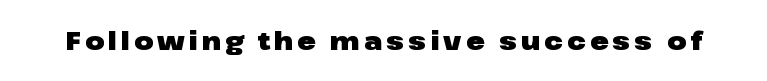
{"italic": "no", "bold": "yes", "underline": "no", "glyph_px": 25}
